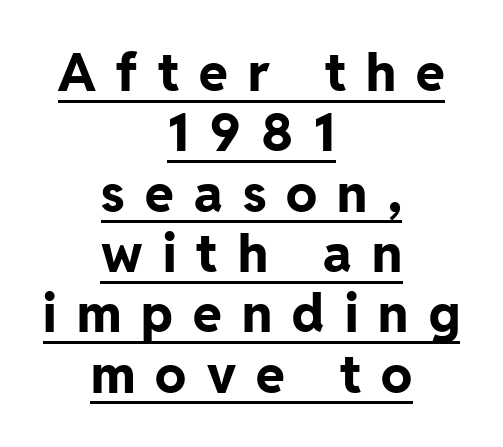
{"serif": "no", "italic": "no", "bold": "yes", "weight": "bold", "width": "normal", "stroke_contrast": "low", "x_height": "medium", "monospaced": "no", "underline": "yes", "align": "center", "line_spacing_ratio": 1.16, "letter_spacing": "wide", "letter_spacing_em": 0.39, "glyph_px": 52}
